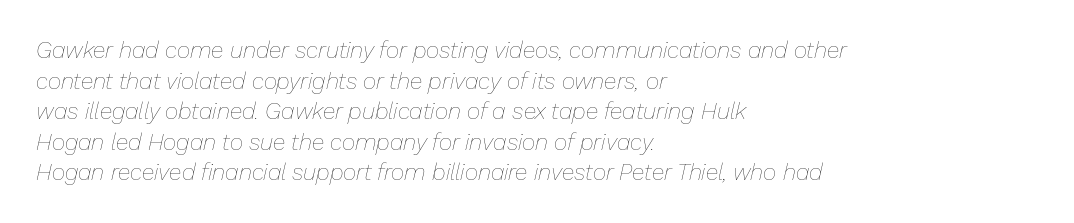
Tracking value appears to be zero — textbook default spacing. The setting favours the left margin, as ordinary paragraphs usually do. Unbolded letterforms with no extra heft. This is oblique type, the kind used for emphasis or titles. Beneath every word, the page is bare. Whoever set this chose a conventional vertical rhythm.
